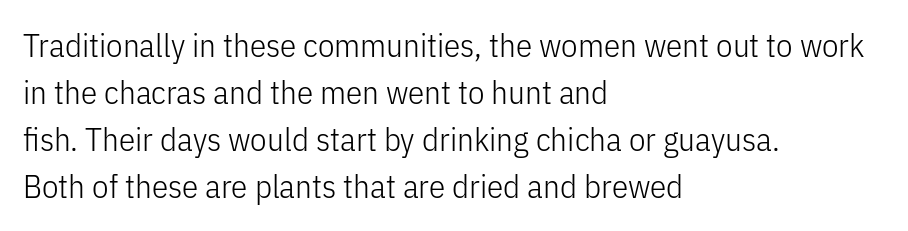
Any mark beneath the type? The region is blank. Successive baselines arrive at the customary interval. Vertical stems look standard width or narrower in stroke. The passage shown is typed in a proportional face where columns would drift. Serifs: no, the terminals of the letterforms are clean. Does the copy run flush right? No — it runs flush left.
